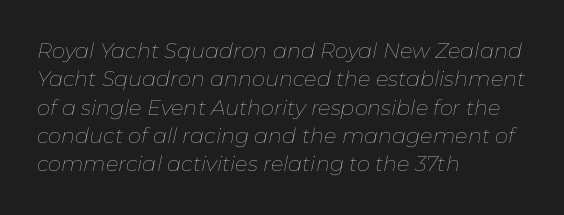
The cut favours lightness, reaching ordinary text weight at its darkest. Letter spacing: default. The block of text has a typical density, with ordinary space between rows. The compositor pushed each line to the left boundary. Notice how the stems are inclined rather than vertical — that's the hallmark of italics.
